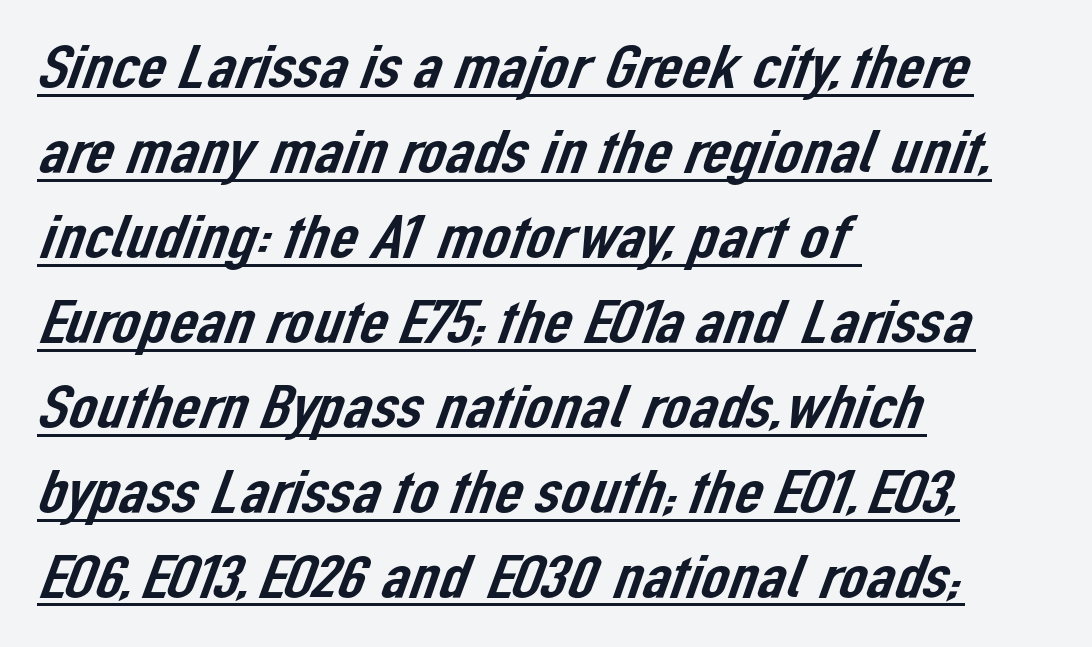
The image shows 62 px sans-serif type; set left-aligned, normal line spacing (1.37x), normal letter spacing, underlined; low stroke contrast and a medium x-height.
